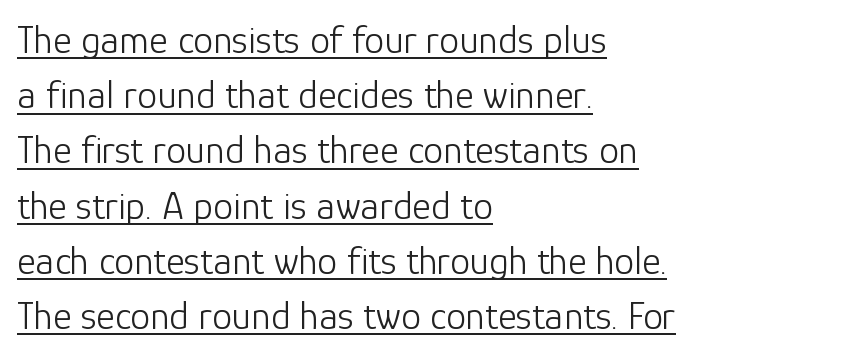
{"serif": "no", "italic": "no", "bold": "no", "weight": "light", "width": "normal", "stroke_contrast": "low", "x_height": "medium", "monospaced": "no", "underline": "yes", "align": "left", "line_spacing": "normal", "line_spacing_ratio": 1.38, "letter_spacing": "normal", "letter_spacing_em": 0.0, "glyph_px": 40}
